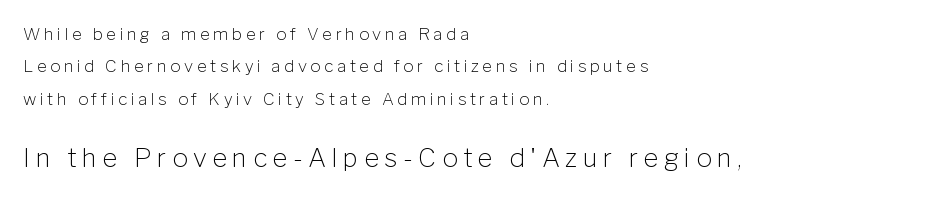
Vertically, the passage feels expansive, rows floating well apart. This reads as an unemphasized weight, regular at the heaviest. The gaps between neighbouring characters are conspicuously large. The axis of the letterforms is exactly vertical. Every row of glyphs begins at an identical x-position on the left. Anything drawn beneath the words? Only blank space.
